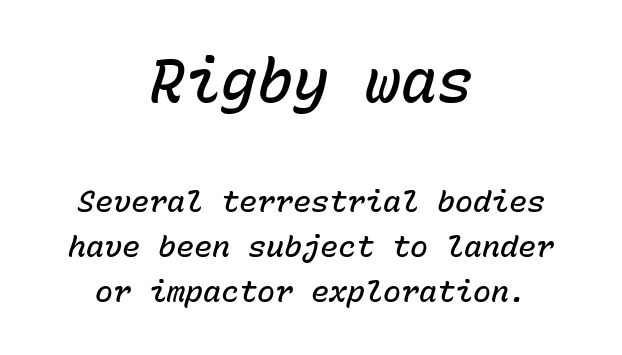
Q: Is the text bold? A: Semi-bold.
Q: Is the text italic (slanted)? A: Yes, it leans right by about 15 degrees.
Q: Is the text underlined? A: No.
Q: How is the paragraph aligned? A: Centered.
Q: Is the spacing between letters normal or unusually wide? A: Normal.
Q: Is the spacing between lines tight, normal or loose? A: Normal.
Q: Which block of text is set in a larger size, the first (top) or the second (bottom)? A: The first (top) one.
Q: Width (condensed, normal, or wide)? A: Normal.
Q: Stroke contrast? A: Low.
Q: x-height? A: Medium.
Q: Monospaced? A: Yes.
